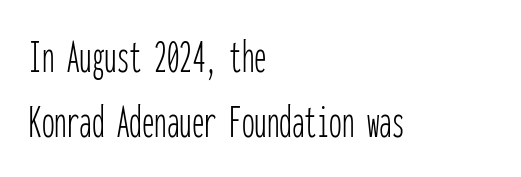
Caption: standard tracking, unaltered. Summary of vertical rhythm: regular, with standard interline spacing. The font's upright variant was chosen for this text. These glyphs show unthickened strokes, regular width or finer. The ragged edge is on the right, which tells us the setting is flush left.
